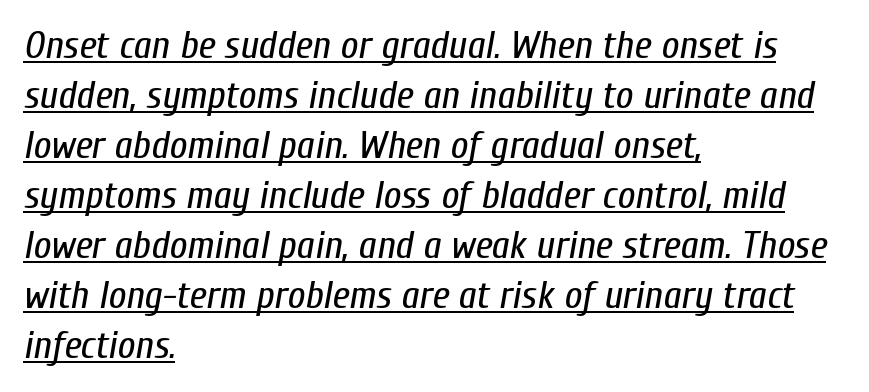
Q: Is the text bold? A: No.
Q: Is the text italic (slanted)? A: Yes, it leans right by about 10 degrees.
Q: Is the text underlined? A: Yes.
Q: How is the paragraph aligned? A: Left-aligned.
Q: Is the spacing between letters normal or unusually wide? A: Normal.
Q: Is the spacing between lines tight, normal or loose? A: Normal.
Q: Width (condensed, normal, or wide)? A: Condensed.
Q: Stroke contrast? A: Low.
Q: x-height? A: Medium.
Q: Monospaced? A: No.
